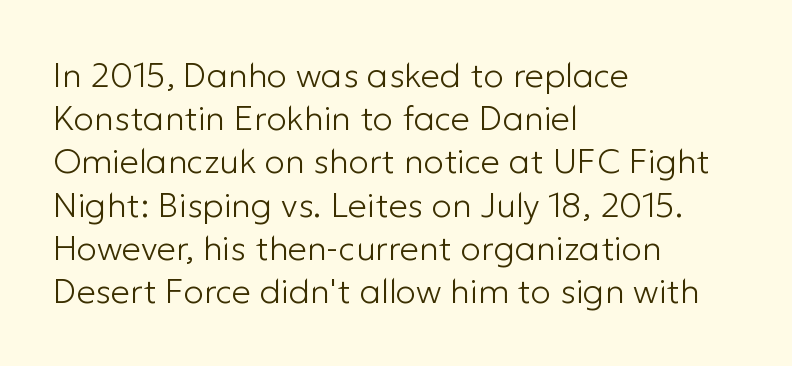
You could call the tracking neutral — neither tight nor loose. Classification — sans serif. Whoever set this chose a conventional vertical rhythm. The baseline area is clear. The letters advance in unequal steps, a hallmark of proportional type.
